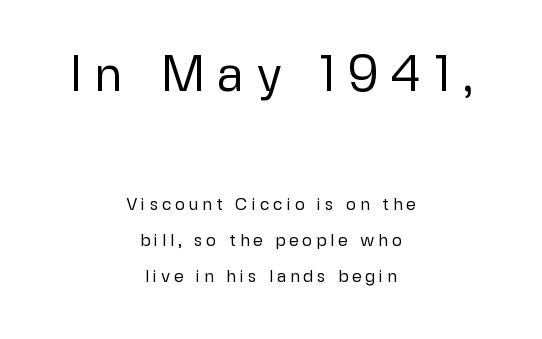
Q: Is the text bold? A: No.
Q: Is the text italic (slanted)? A: No, it is upright.
Q: Is the typeface a serif or a sans-serif typeface? A: Sans-serif.
Q: Is the text underlined? A: No.
Q: How is the paragraph aligned? A: Centered.
Q: Is the spacing between letters normal or unusually wide? A: Unusually wide.
Q: Is the spacing between lines tight, normal or loose? A: Loose.
Q: Which block of text is set in a larger size, the first (top) or the second (bottom)? A: The first (top) one.
Q: Width (condensed, normal, or wide)? A: Normal.
Q: Stroke contrast? A: Low.
Q: x-height? A: Medium.
Q: Monospaced? A: No.
